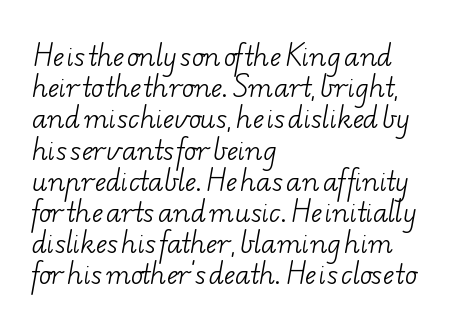
{"bold": "no", "underline": "no", "align": "left", "line_spacing_ratio": 1.2, "letter_spacing": "normal", "letter_spacing_em": 0.0, "glyph_px": 26}
